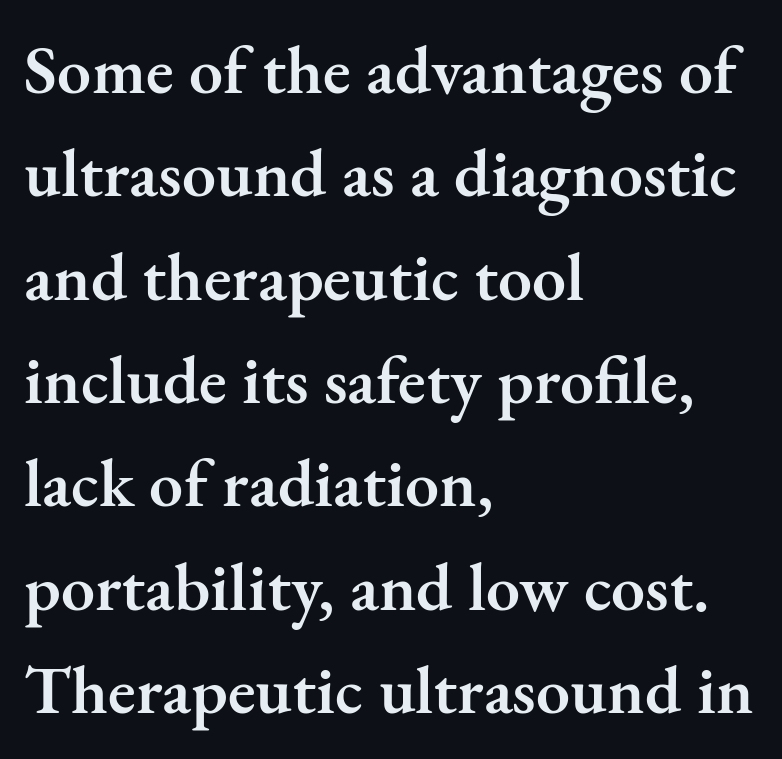
The rendering shows small feet on the letterforms — a serif design. Does extra space separate the letters? No, they use regular spacing. The letters advance in unequal steps, a hallmark of proportional type. Compared with typical paragraphs, the rows here are spaced about the same.
